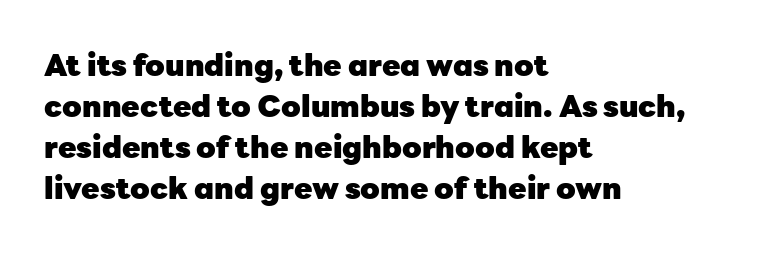
The image shows 30 px heavy sans-serif type, upright; set left-aligned, normal line spacing (1.37x), normal letter spacing, not underlined; low stroke contrast and a medium x-height.
